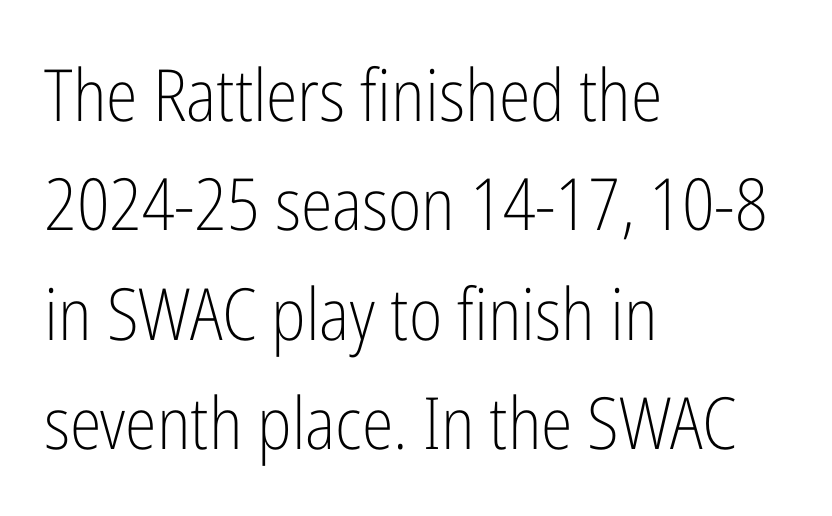
The image shows 72 px light, condensed sans-serif type, upright; set left-aligned, normal line spacing (1.52x), normal letter spacing, not underlined; low stroke contrast and a medium x-height.
